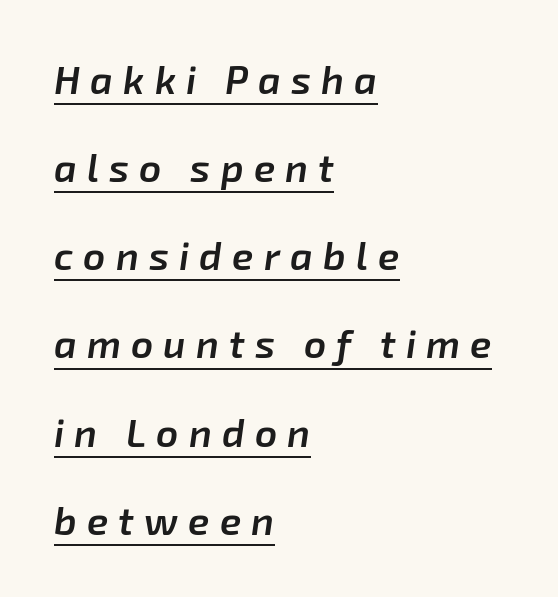
Think of a printed novel: that variable character pitch is what you see here. Underline: present. Caption: semibold face, moderately heavy strokes. Typeset ragged right — the left edge is the straight one.
